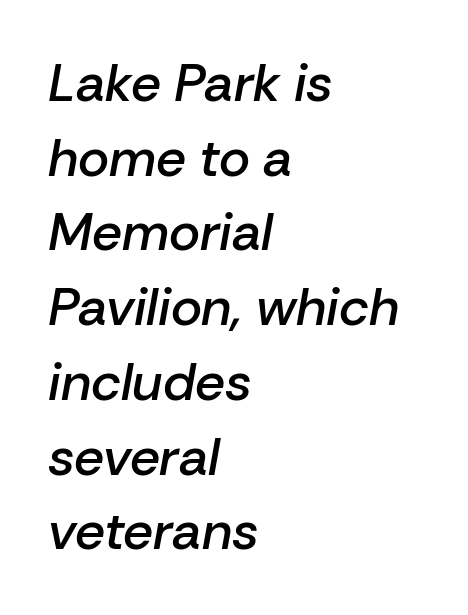
{"italic": "yes", "lean": "right", "slant_degrees": 10, "bold": "semi", "weight": "semibold", "width": "normal", "stroke_contrast": "low", "x_height": "medium", "monospaced": "no", "underline": "no", "align": "left", "line_spacing": "normal", "line_spacing_ratio": 1.41, "letter_spacing": "normal", "letter_spacing_em": 0.0, "glyph_px": 53}
